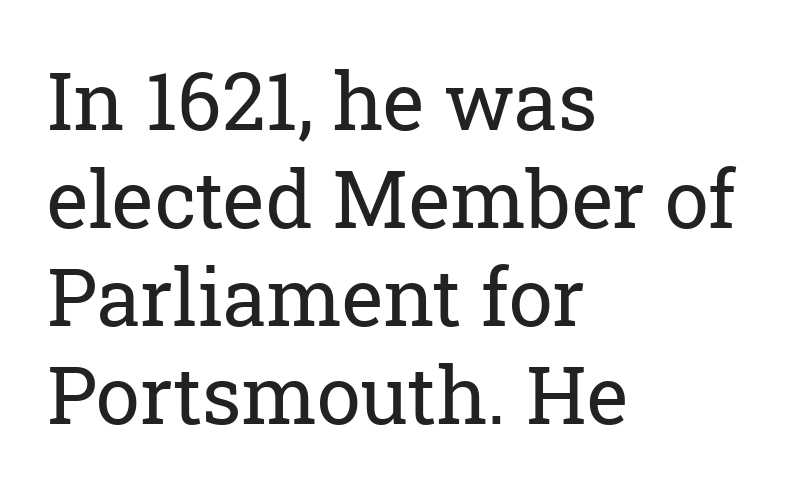
{"serif": "yes", "italic": "no", "bold": "no", "weight": "regular", "width": "normal", "stroke_contrast": "low", "x_height": "medium", "monospaced": "no", "underline": "no", "align": "left", "line_spacing_ratio": 1.24, "letter_spacing": "normal", "letter_spacing_em": 0.0, "glyph_px": 79}
